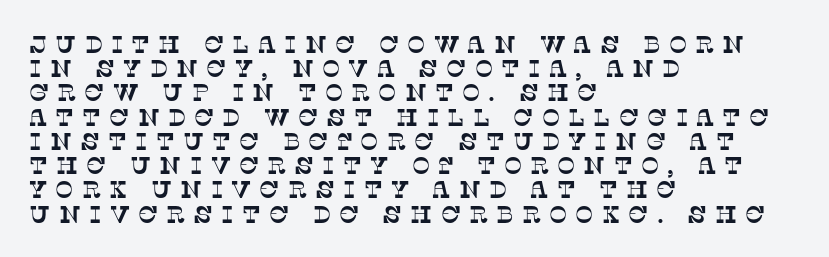
{"underline": "no", "align": "left", "line_spacing": "tight", "line_spacing_ratio": 1.01, "letter_spacing": "wide", "letter_spacing_em": 0.34, "glyph_px": 24}
